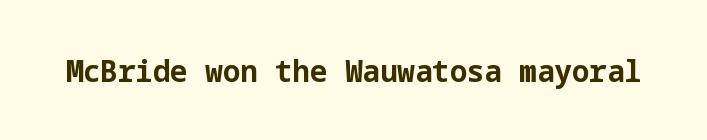
The image shows 31 px bold sans-serif type, upright; set normal letter spacing, not underlined; low stroke contrast and a medium x-height.
